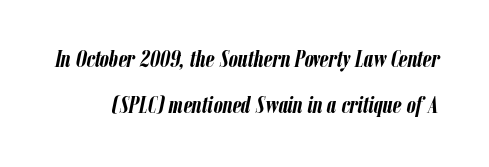
The image shows 23 px bold type, italic (leaning right); set loose line spacing (1.99x), normal letter spacing, not underlined.
